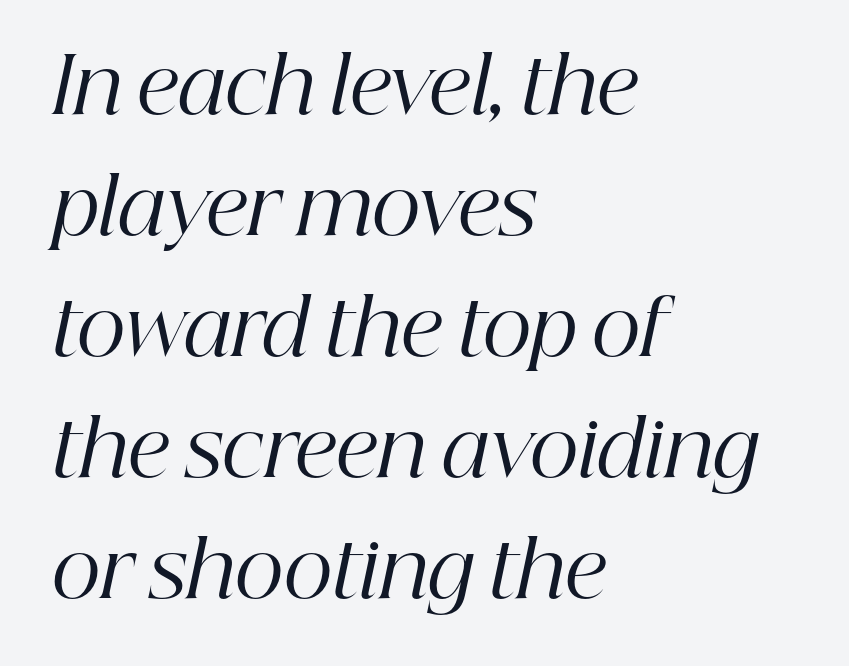
This rendering uses left alignment, leaving the right contour irregular. This is serif lettering, the kind often seen in printed books. The rendering uses a moderate line-height, typical for paragraphs. Note the varied advance widths — an 'i' is clearly narrower than an 'm'.
